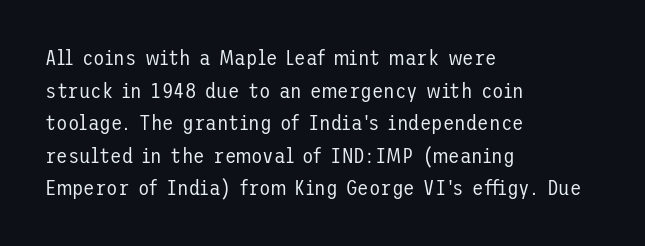
Q: Is the text bold? A: No.
Q: Is the text italic (slanted)? A: No, it is upright.
Q: Is the text underlined? A: No.
Q: How is the paragraph aligned? A: Left-aligned.
Q: Is the spacing between letters normal or unusually wide? A: Normal.
Q: Is the spacing between lines tight, normal or loose? A: Normal.
